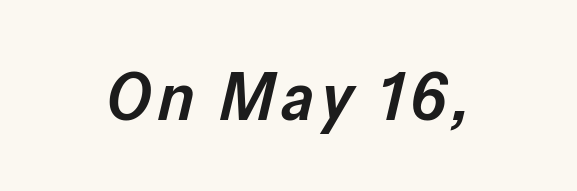
Q: Is the text bold? A: Semi-bold.
Q: Is the text italic (slanted)? A: Yes, it leans right by about 13 degrees.
Q: Is the text underlined? A: No.
Q: Width (condensed, normal, or wide)? A: Normal.
Q: Stroke contrast? A: Low.
Q: x-height? A: Medium.
Q: Monospaced? A: No.
